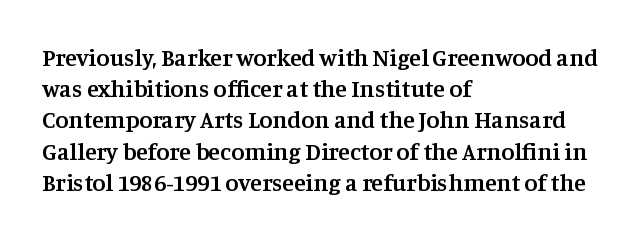
Q: Is the text bold? A: Semi-bold.
Q: Is the text italic (slanted)? A: No, it is upright.
Q: Is the text underlined? A: No.
Q: How is the paragraph aligned? A: Left-aligned.
Q: Is the spacing between letters normal or unusually wide? A: Normal.
Q: Is the spacing between lines tight, normal or loose? A: Normal.
